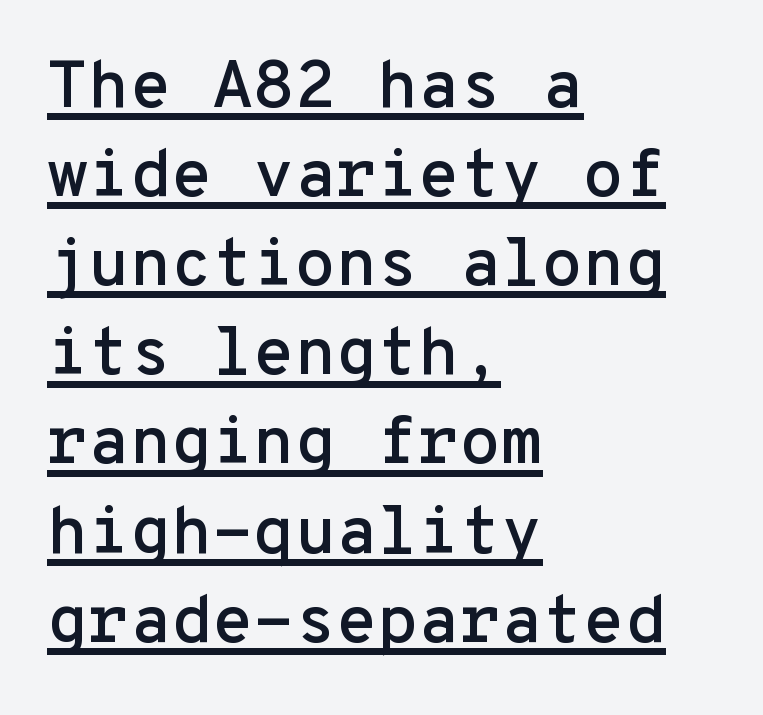
The image shows 67 px sans-serif type, upright, monospaced; set left-aligned, normal line spacing (1.33x), normal letter spacing, underlined; low stroke contrast and a medium x-height.
